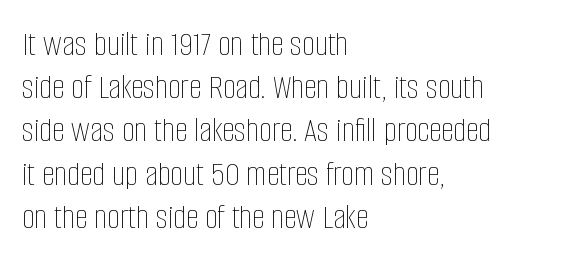
Q: Is the text bold? A: No.
Q: Is the text italic (slanted)? A: No, it is upright.
Q: Is the text underlined? A: No.
Q: How is the paragraph aligned? A: Left-aligned.
Q: Is the spacing between letters normal or unusually wide? A: Normal.
Q: Width (condensed, normal, or wide)? A: Condensed.
Q: Stroke contrast? A: Low.
Q: x-height? A: Large.
Q: Monospaced? A: No.
